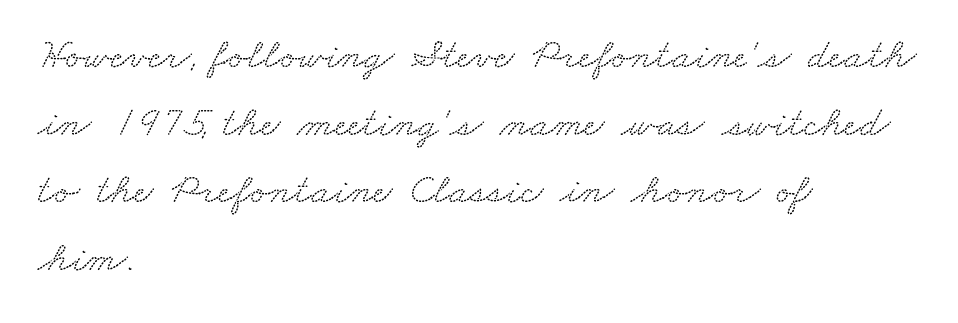
The image shows 43 px wide type; set left-aligned, normal line spacing (1.57x), normal letter spacing, not underlined; low stroke contrast and a small x-height.
